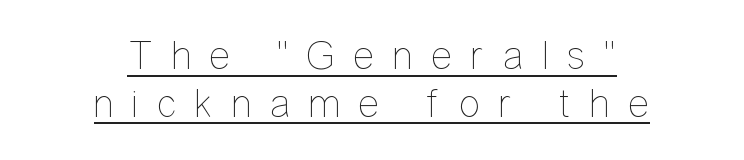
Q: Is the text bold? A: No.
Q: Is the text italic (slanted)? A: No, it is upright.
Q: Is the text underlined? A: Yes.
Q: How is the paragraph aligned? A: Centered.
Q: Is the spacing between letters normal or unusually wide? A: Unusually wide.
Q: Width (condensed, normal, or wide)? A: Condensed.
Q: Stroke contrast? A: Low.
Q: x-height? A: Medium.
Q: Monospaced? A: No.
